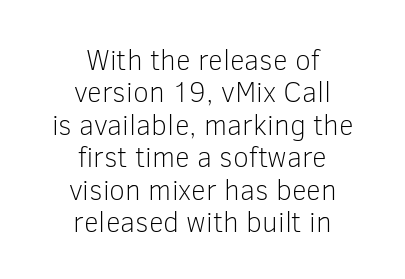
The image shows 29 px light sans-serif type, upright; set centered, tight line spacing (1.12x), normal letter spacing, not underlined; low stroke contrast and a medium x-height.
